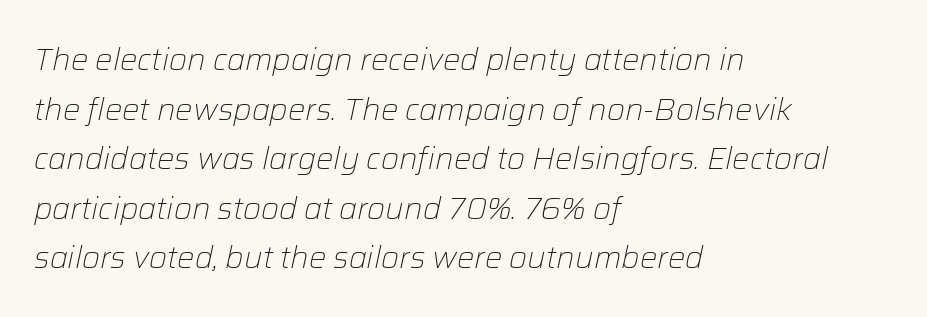
{"italic": "yes", "lean": "right", "slant_degrees": 12, "bold": "no", "weight": "light", "width": "normal", "stroke_contrast": "low", "x_height": "medium", "monospaced": "no", "underline": "no", "align": "left", "line_spacing": "normal", "line_spacing_ratio": 1.6, "letter_spacing": "normal", "letter_spacing_em": 0.0, "glyph_px": 31}
